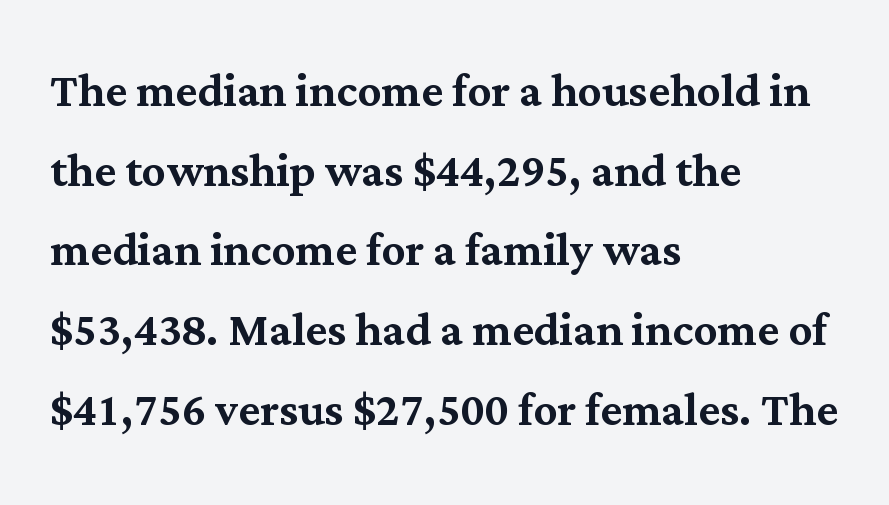
Has an underline been added? It has not. Proportional: the letters do not fall into vertical columns. How would I describe the line gaps? Plain and ordinary. Characters follow at the spacing the type designer built in. Font category for this specimen: serif.
